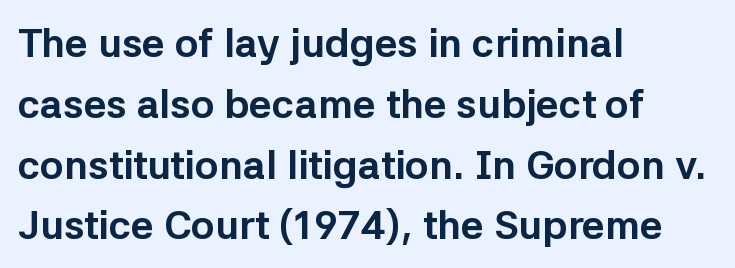
{"serif": "no", "italic": "no", "bold": "yes", "weight": "bold", "width": "normal", "stroke_contrast": "low", "x_height": "medium", "monospaced": "no", "underline": "no", "align": "left", "line_spacing": "normal", "line_spacing_ratio": 1.52, "letter_spacing": "normal", "letter_spacing_em": 0.0, "glyph_px": 40}
